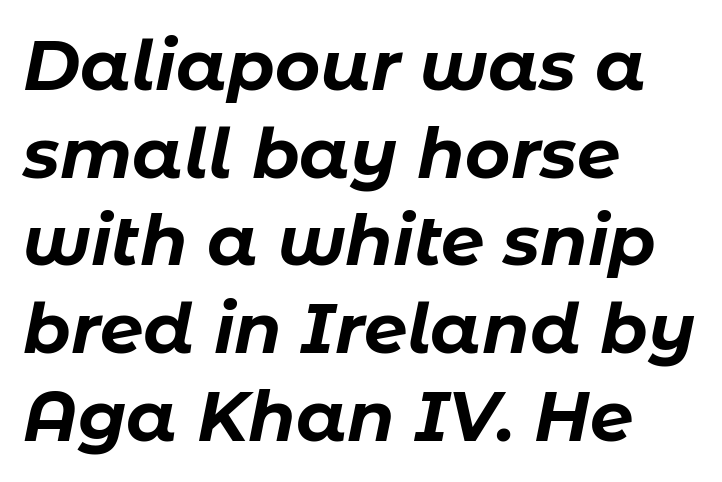
The image shows 69 px bold type, italic (leaning right); set left-aligned, normal line spacing (1.27x), normal letter spacing, not underlined; low stroke contrast and a medium x-height.
